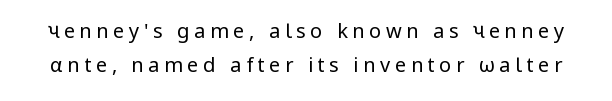
The image shows 20 px text type, upright; set normal line spacing (1.69x), unusually wide letter spacing (+0.23 em), not underlined.
